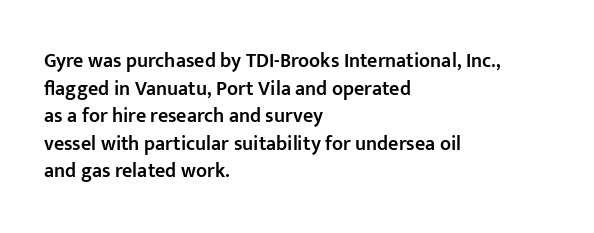
The rendering uses a moderate line-height, typical for paragraphs. Here the glyphs are tracked normally, forming tight word shapes. The lines are quadded left. Has an underline been added? It has not. The font is running at a semibold setting, under full bold.
